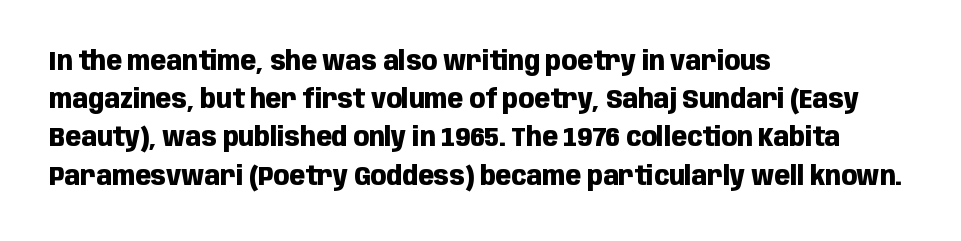
Q: Is the text bold? A: Yes.
Q: Is the text italic (slanted)? A: No, it is upright.
Q: Is the text underlined? A: No.
Q: How is the paragraph aligned? A: Left-aligned.
Q: Is the spacing between letters normal or unusually wide? A: Normal.
Q: Is the spacing between lines tight, normal or loose? A: Normal.
